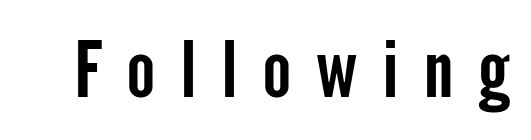
Think of a printed novel: that variable character pitch is what you see here. Clear beneath every line of the passage. This sample uses expanded letter spacing, leaving extra air between glyphs. Does the lettering tilt? It doesn't — this is upright. Unlike a traditional serif, this face leaves its strokes unadorned.
